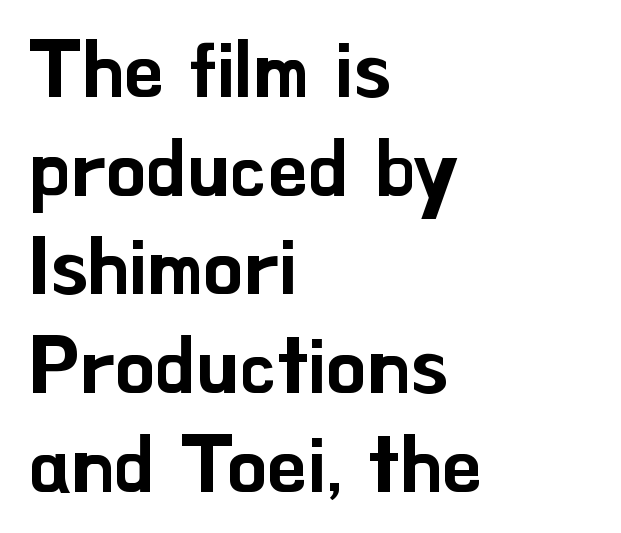
{"serif": "no", "italic": "no", "width": "normal", "stroke_contrast": "low", "x_height": "small", "monospaced": "no", "underline": "no", "align": "left", "line_spacing": "normal", "line_spacing_ratio": 1.25, "letter_spacing": "normal", "letter_spacing_em": 0.0, "glyph_px": 79}
